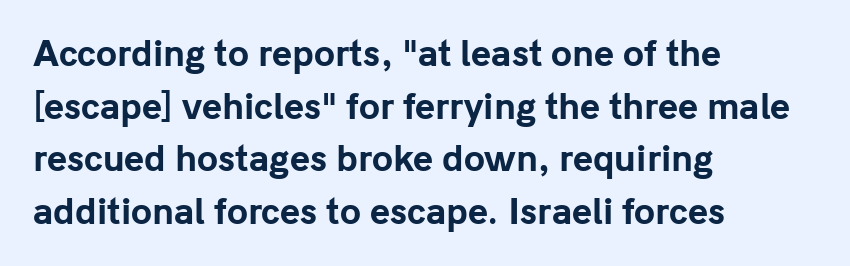
{"serif": "no", "italic": "no", "bold": "yes", "weight": "bold", "width": "normal", "stroke_contrast": "low", "x_height": "medium", "monospaced": "no", "underline": "no", "align": "left", "line_spacing": "normal", "line_spacing_ratio": 1.55, "letter_spacing": "normal", "letter_spacing_em": 0.0, "glyph_px": 34}
